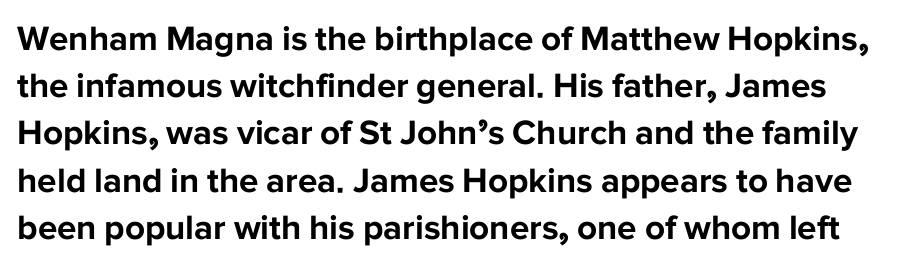
Notice how thick the strokes are: this is what a full bold looks like. This is the regular roman posture of the typeface. Leading: standard. In terms of letterspacing, this is plain default setting.
